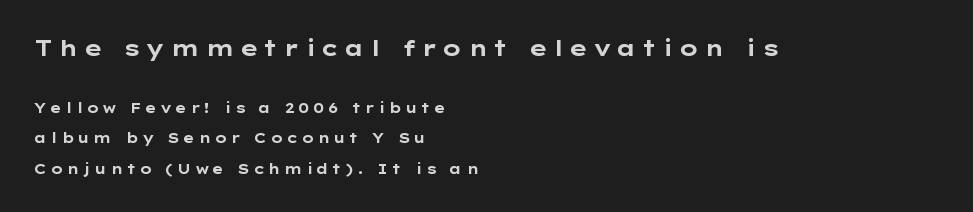
Students, note that the glyphs here are deliberately spaced far apart. Only glyphs here, with clear space below each row. These lines are set flush left with a ragged right edge. Between these two stacked blocks, the higher one wins on size.
